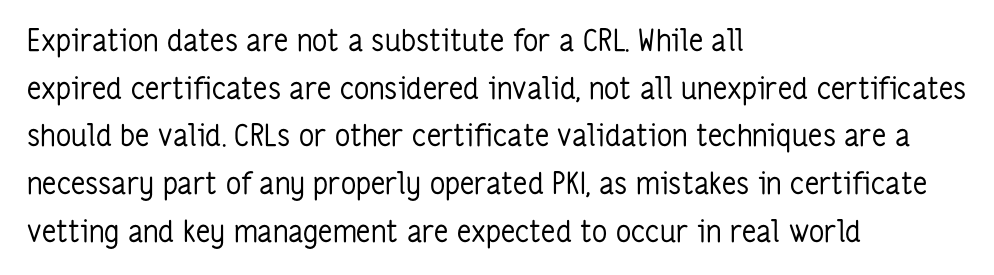
The image shows 30 px regular-weight, condensed sans-serif type, upright; set left-aligned, normal line spacing (1.59x), normal letter spacing, not underlined; low stroke contrast and a medium x-height.
